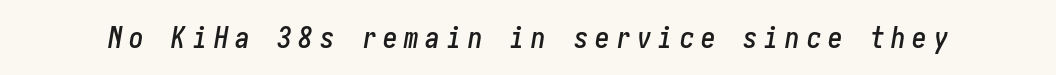
Anything drawn beneath the words? Only blank space. There is plenty of visible air inserted between adjacent glyphs. The font's italic variant was chosen for this text.
